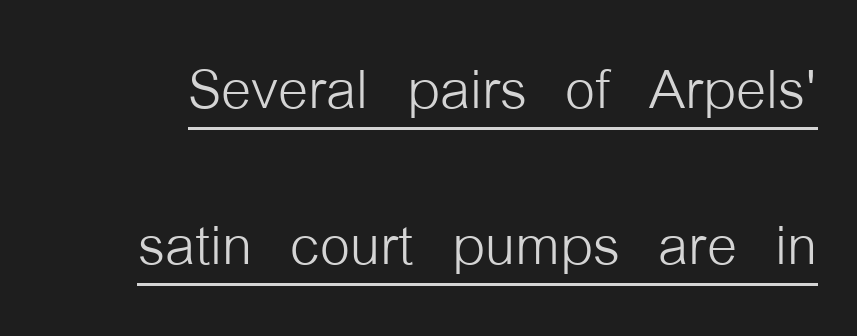
The image shows 77 px light, condensed sans-serif type, upright; set loose line spacing (2.03x), normal letter spacing, underlined; low stroke contrast and a medium x-height.
